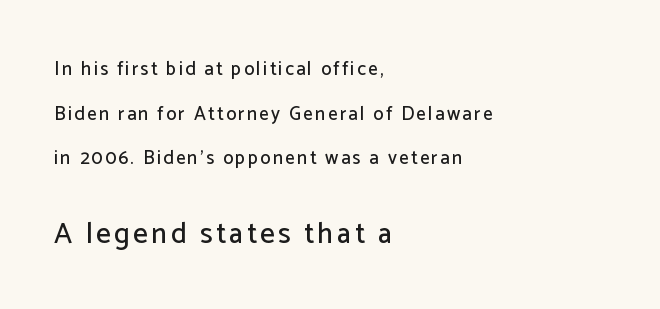
Q: Is the text italic (slanted)? A: No, it is upright.
Q: Is the typeface a serif or a sans-serif typeface? A: Sans-serif.
Q: Is the text underlined? A: No.
Q: How is the paragraph aligned? A: Left-aligned.
Q: Is the spacing between lines tight, normal or loose? A: Loose.
Q: Which block of text is set in a larger size, the first (top) or the second (bottom)? A: The second (bottom) one.
Q: Width (condensed, normal, or wide)? A: Normal.
Q: Stroke contrast? A: Low.
Q: x-height? A: Medium.
Q: Monospaced? A: No.
